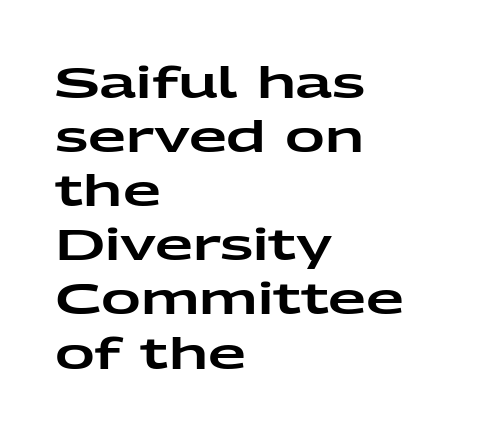
A bare baseline throughout the passage. The rendering shows plain stroke endings on the letterforms — a sans-serif design. The axis of the letterforms is exactly vertical. Proportional: the letters do not fall into vertical columns. Casual observation: everything's shoved over to the left. Caption: standard tracking, unaltered.
